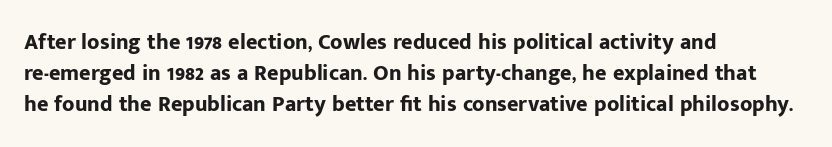
The image shows 22 px bold type, upright; set left-aligned, normal line spacing (1.4x), normal letter spacing, not underlined.
